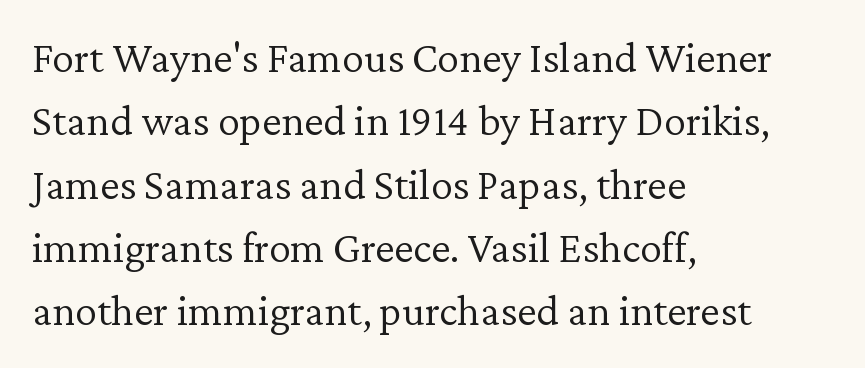
{"serif": "yes", "italic": "no", "bold": "no", "weight": "light", "width": "normal", "stroke_contrast": "low", "x_height": "medium", "monospaced": "no", "underline": "no", "align": "left", "line_spacing": "normal", "line_spacing_ratio": 1.44, "letter_spacing": "normal", "letter_spacing_em": 0.0, "glyph_px": 44}
